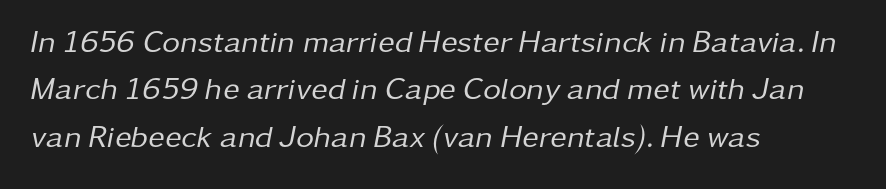
The image shows 31 px regular-weight type, italic (leaning right); set left-aligned, normal line spacing (1.53x), normal letter spacing, not underlined; low stroke contrast and a medium x-height.
